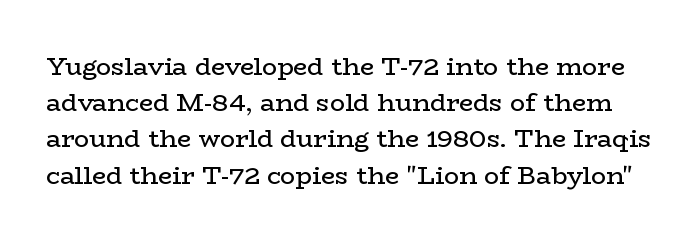
Q: Is the text bold? A: No.
Q: Is the text italic (slanted)? A: No, it is upright.
Q: Is the text underlined? A: No.
Q: Is the spacing between letters normal or unusually wide? A: Normal.
Q: Is the spacing between lines tight, normal or loose? A: Normal.
